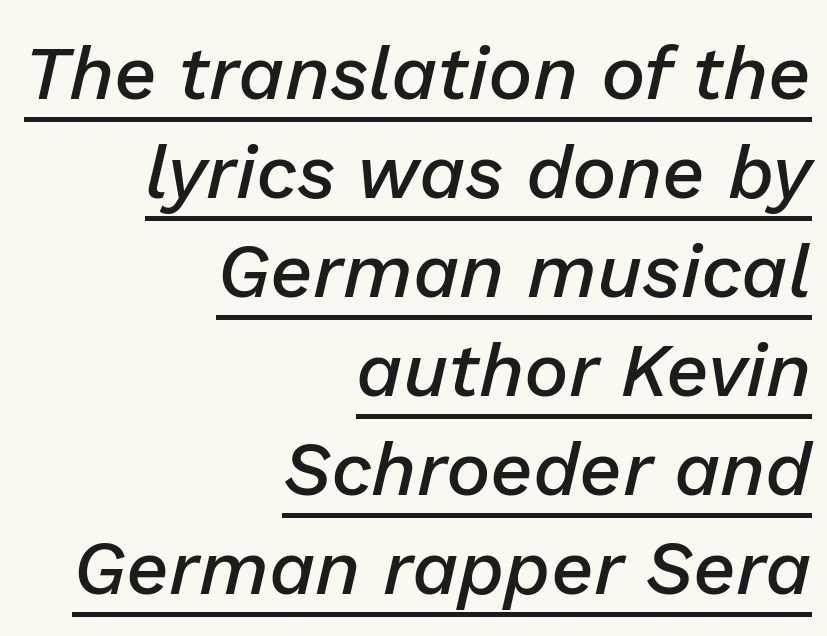
The glyphs are accompanied by a horizontal stroke just below them. Compared with ordinary roman type, these characters are visibly tilted. These lines are rendered in a variable-pitch font. The paragraph has a hard right edge and a soft left edge.
